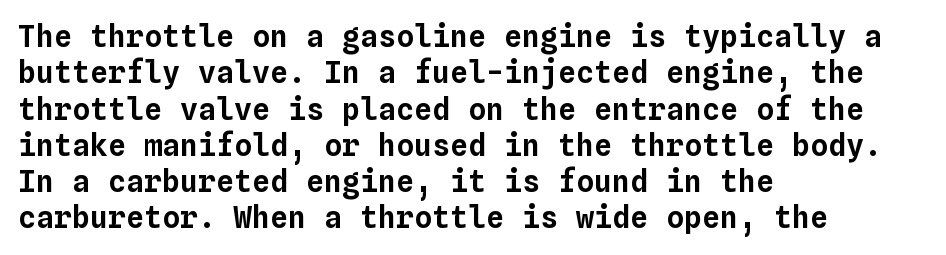
The image shows 30 px text type, upright, monospaced; set left-aligned, line spacing 1.21x, normal letter spacing, not underlined; low stroke contrast and a medium x-height.
